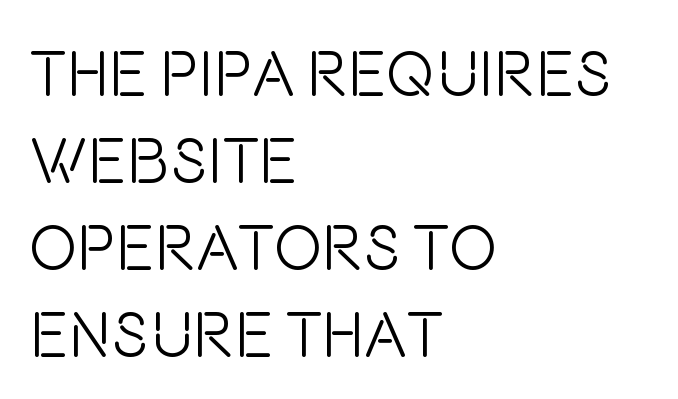
Spacing verdict: proportional, widths tailored to each character. The glyphs are unaccompanied by any horizontal stroke below them. Observe the ordinary spacing: letters are neighbours, not strangers. Posture: upright roman. Vertical stems look standard width or narrower in stroke. In terms of letterform style, serifs are entirely absent.
